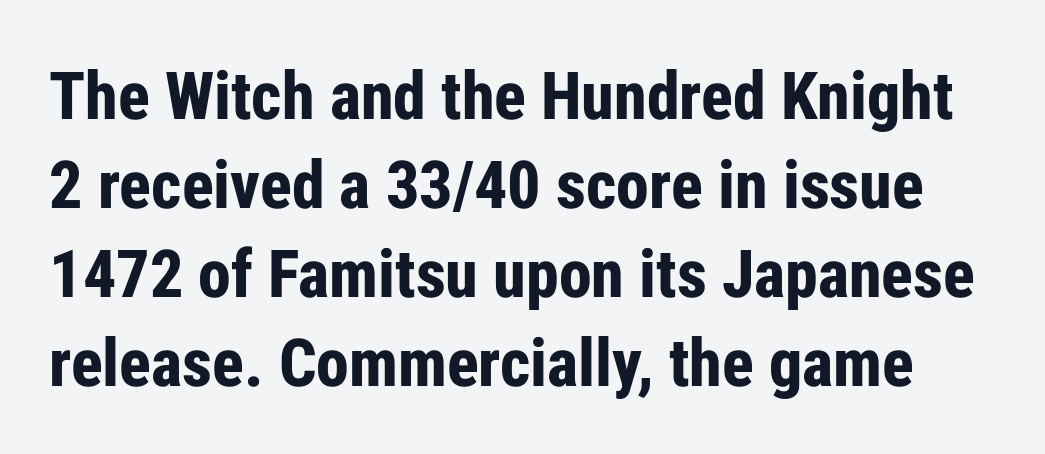
Letterform terminals end flat and unadorned throughout the passage. Just letters on the line, the space beneath them empty. Does the lettering tilt? It doesn't — this is upright. This is heavy type, rendered in bold.
